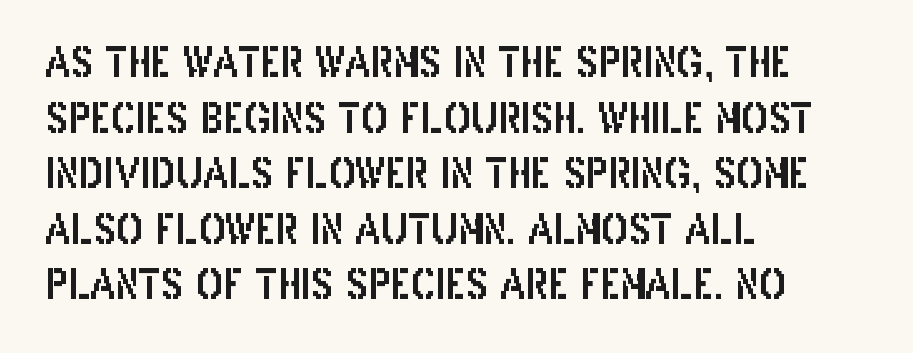
Each new line begins a customary step beneath the previous one. Every row of glyphs begins at an identical x-position on the left. To sum up the face: it is a sans, with no serifs. Varying glyph widths throughout — classic text-font behaviour. Has an underline been added? It has not. Ascenders rise straight up at ninety degrees.
